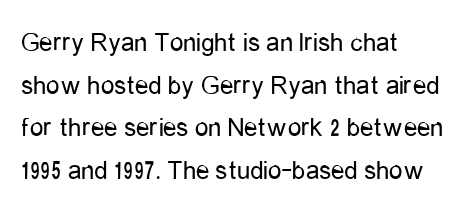
The image shows 27 px text type, upright; set left-aligned, normal line spacing (1.58x), normal letter spacing, not underlined.
